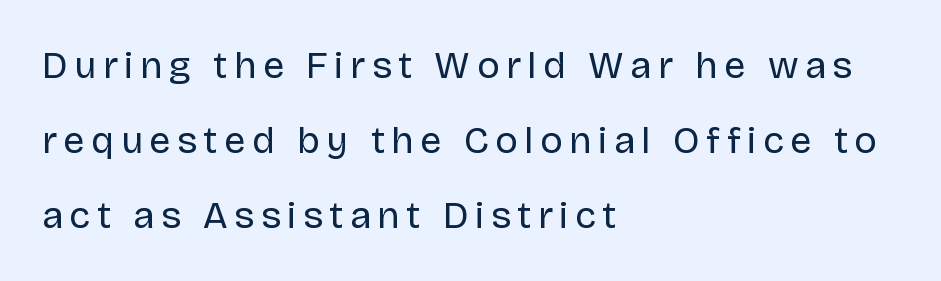
Q: Is the text bold? A: No.
Q: Is the text italic (slanted)? A: No, it is upright.
Q: Is the typeface a serif or a sans-serif typeface? A: Sans-serif.
Q: Is the text underlined? A: No.
Q: How is the paragraph aligned? A: Left-aligned.
Q: Is the spacing between lines tight, normal or loose? A: Loose.
Q: Width (condensed, normal, or wide)? A: Normal.
Q: Stroke contrast? A: Low.
Q: x-height? A: Large.
Q: Monospaced? A: No.
